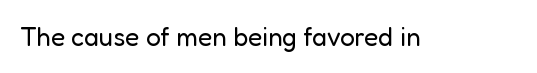
A roman cut, with each character standing at attention. Decoration check: the copy has no underline. The gaps between neighbouring characters are ordinary and unremarkable. Bold? No — there's no thickening of the strokes.
